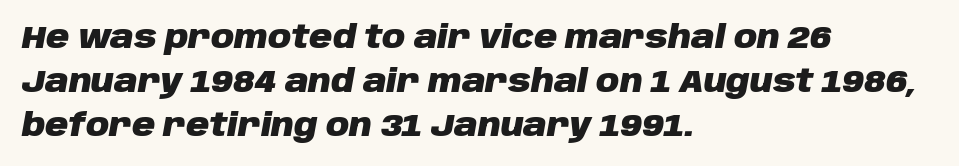
{"italic": "yes", "lean": "right", "slant_degrees": 10, "bold": "yes", "weight": "heavy", "width": "normal", "stroke_contrast": "low", "x_height": "large", "monospaced": "no", "underline": "no", "align": "left", "line_spacing": "normal", "line_spacing_ratio": 1.37, "letter_spacing": "normal", "letter_spacing_em": 0.0, "glyph_px": 32}
